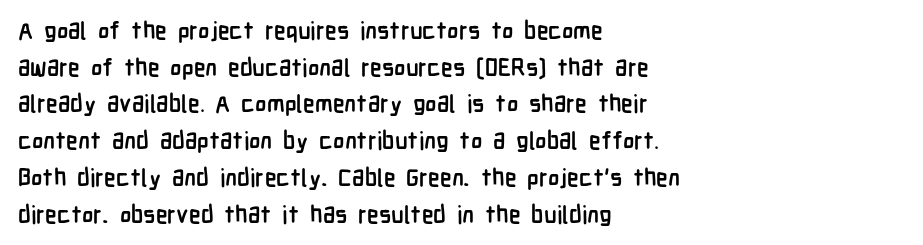
{"italic": "no", "bold": "yes", "underline": "no", "align": "left", "line_spacing": "normal", "line_spacing_ratio": 1.53, "letter_spacing": "normal", "letter_spacing_em": 0.0, "glyph_px": 24}
